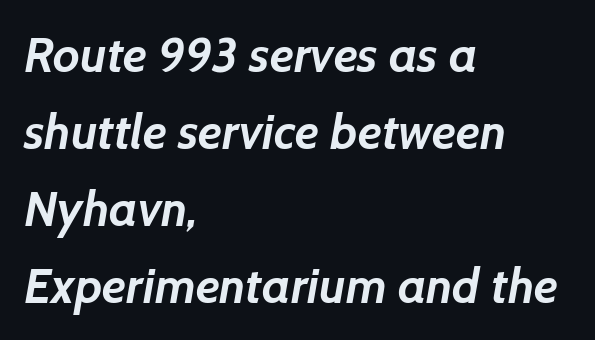
{"serif": "no", "bold": "yes", "weight": "semibold", "width": "normal", "stroke_contrast": "low", "x_height": "medium", "monospaced": "no", "underline": "no", "align": "left", "line_spacing": "normal", "line_spacing_ratio": 1.57, "letter_spacing": "normal", "letter_spacing_em": 0.0, "glyph_px": 49}
